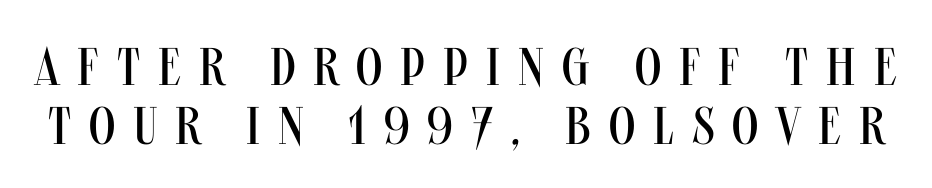
The image shows 53 px regular-weight, condensed sans-serif type, upright; set tight line spacing (1.12x), unusually wide letter spacing (+0.34 em), not underlined; medium stroke contrast and a large x-height.
